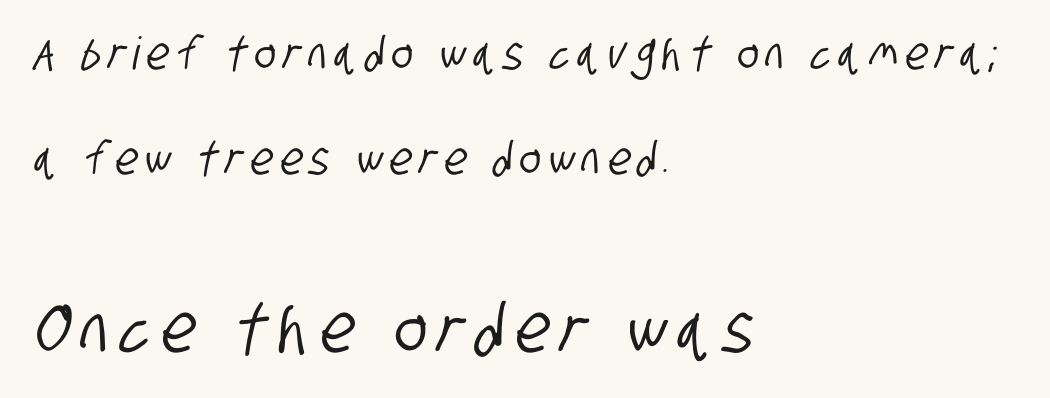
The image shows 68 px condensed sans-serif type; set left-aligned, loose line spacing (2.33x), not underlined; the second (bottom) block is 1.51x larger; low stroke contrast and a large x-height.
